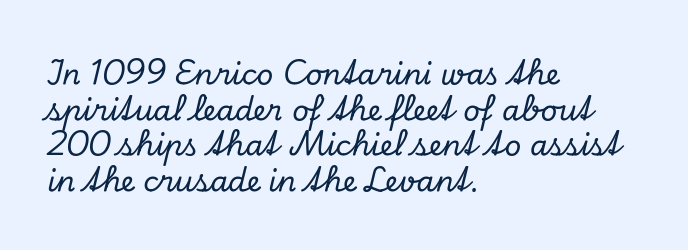
Q: Is the text italic (slanted)? A: Yes, it leans right by about 13 degrees.
Q: Is the typeface a serif or a sans-serif typeface? A: Serif.
Q: Is the text underlined? A: No.
Q: How is the paragraph aligned? A: Left-aligned.
Q: Is the spacing between letters normal or unusually wide? A: Normal.
Q: Width (condensed, normal, or wide)? A: Normal.
Q: Stroke contrast? A: Low.
Q: x-height? A: Small.
Q: Monospaced? A: No.
